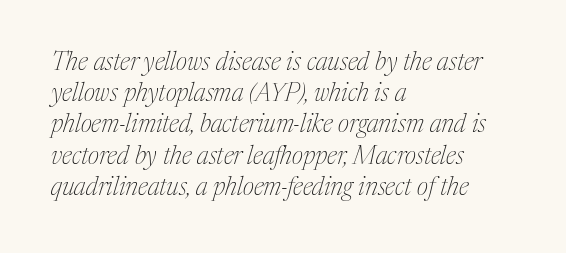
Check the space under the baseline: it is left empty. Yep, that's italic — everything's leaning. Summary of weight: not heavy and not bold. The rendering keeps characters at their native spacing. One glance says typical: line gaps are just what's usual. Every row of glyphs begins at an identical x-position on the left.
